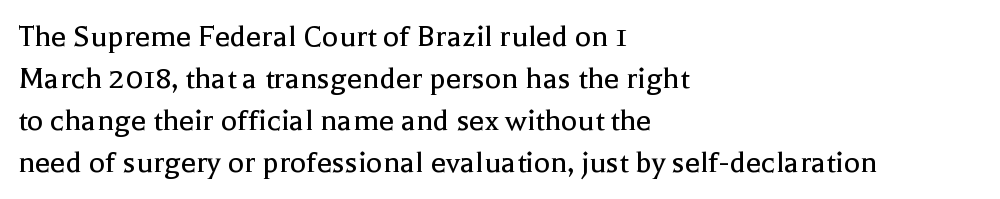
Here the glyphs are tracked normally, forming tight word shapes. Do the characters align in a grid? No, the font is proportional. Leftover space on each line is placed entirely after the last word. Unlike italic type, these characters show no tilt at all. The typeface chosen for these lines features serifs. Is this a heavy cut? Hardly; it is regular or lighter.
